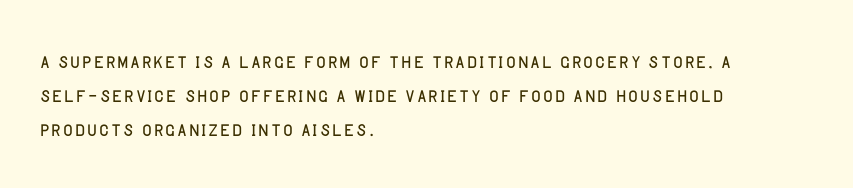
{"italic": "no", "bold": "no", "underline": "no", "align": "left", "line_spacing": "normal", "line_spacing_ratio": 1.3, "letter_spacing": "normal", "letter_spacing_em": 0.0, "glyph_px": 26}
